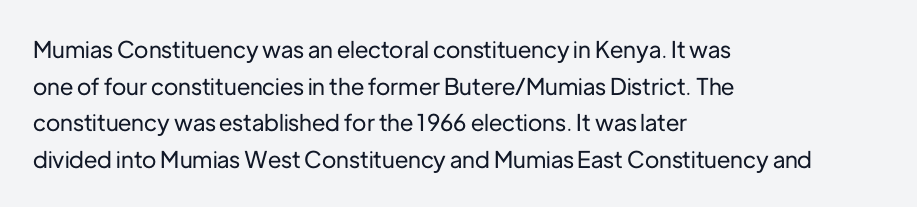
Q: Is the text italic (slanted)? A: No, it is upright.
Q: Is the text underlined? A: No.
Q: How is the paragraph aligned? A: Left-aligned.
Q: Is the spacing between letters normal or unusually wide? A: Normal.
Q: Is the spacing between lines tight, normal or loose? A: Normal.
